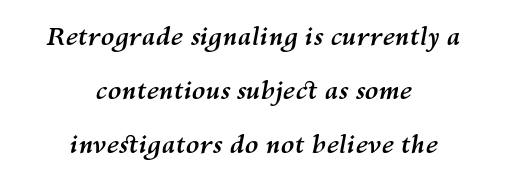
The image shows 25 px bold type, italic (leaning right); set centered, loose line spacing (2.17x), normal letter spacing, not underlined.
